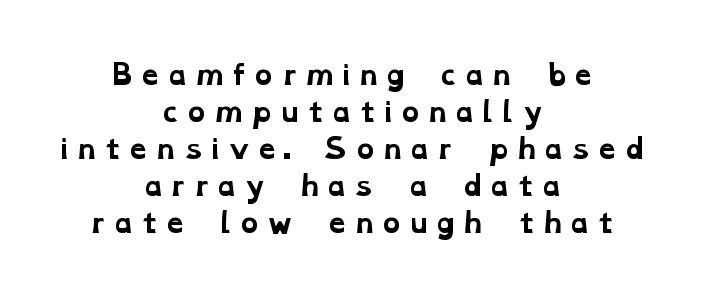
Q: Is the text bold? A: Yes.
Q: Is the text underlined? A: No.
Q: How is the paragraph aligned? A: Centered.
Q: Is the spacing between lines tight, normal or loose? A: Normal.
